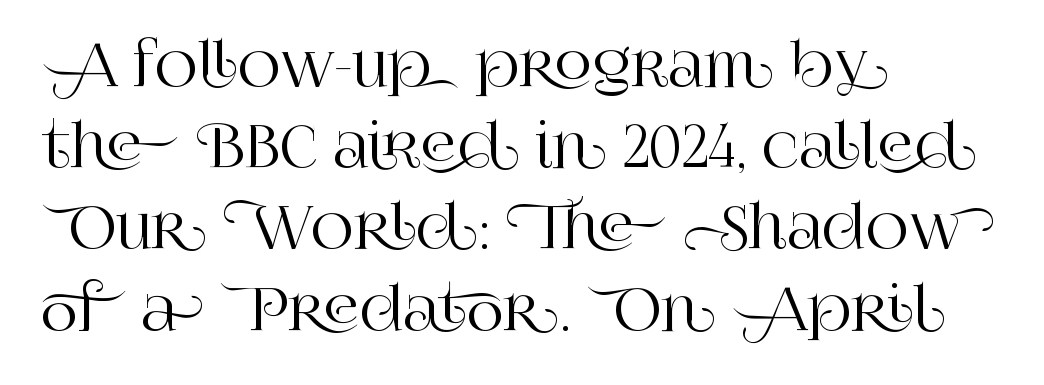
{"serif": "yes", "italic": "no", "width": "normal", "stroke_contrast": "high", "x_height": "large", "monospaced": "no", "underline": "no", "align": "left", "line_spacing": "normal", "line_spacing_ratio": 1.4, "letter_spacing": "normal", "letter_spacing_em": 0.0, "glyph_px": 58}
